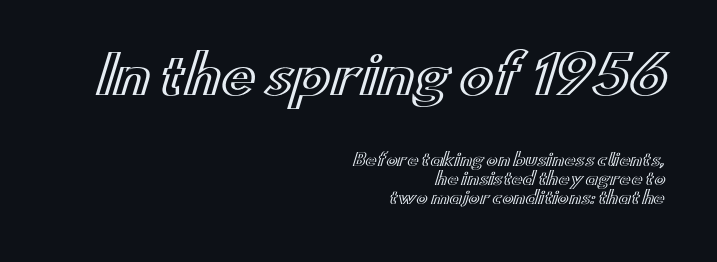
{"width": "wide", "x_height": "small", "monospaced": "no", "underline": "no", "align": "right", "line_spacing": "tight", "line_spacing_ratio": 1.11, "letter_spacing": "normal", "letter_spacing_em": 0.0, "larger_block": "first", "size_ratio": 3.06, "glyph_px": 52}
